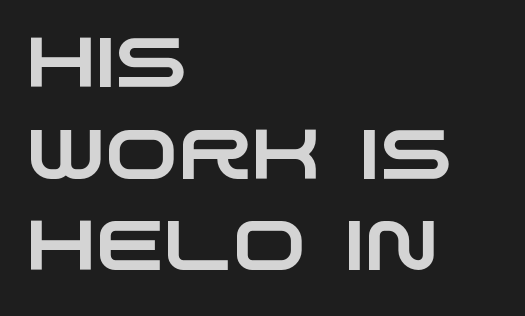
Q: Is the typeface a serif or a sans-serif typeface? A: Sans-serif.
Q: Is the text underlined? A: No.
Q: How is the paragraph aligned? A: Left-aligned.
Q: Is the spacing between letters normal or unusually wide? A: Normal.
Q: Is the spacing between lines tight, normal or loose? A: Normal.
Q: Width (condensed, normal, or wide)? A: Wide.
Q: Stroke contrast? A: Low.
Q: x-height? A: Large.
Q: Monospaced? A: No.
